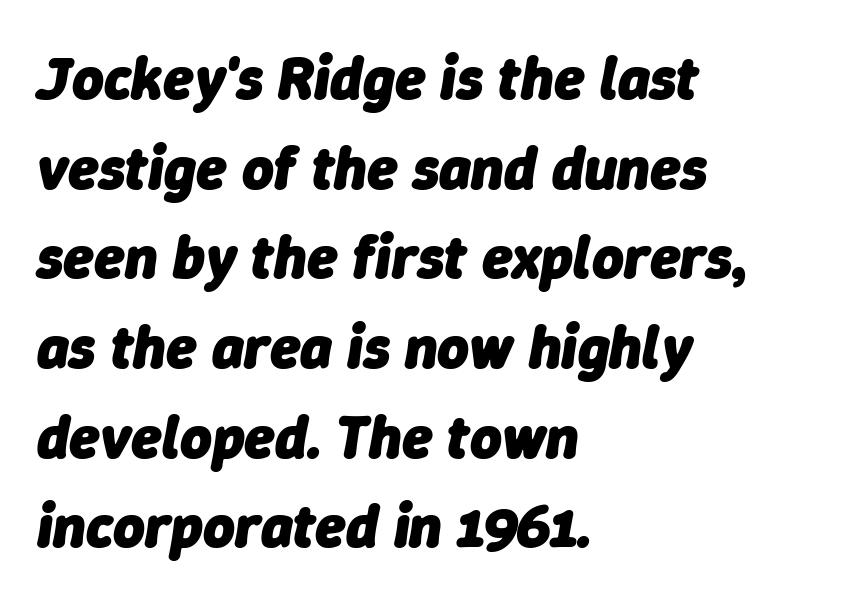
{"italic": "yes", "lean": "right", "slant_degrees": 9, "bold": "yes", "weight": "heavy", "width": "normal", "stroke_contrast": "low", "x_height": "medium", "monospaced": "no", "underline": "no", "align": "left", "line_spacing": "normal", "line_spacing_ratio": 1.47, "letter_spacing": "normal", "letter_spacing_em": 0.0, "glyph_px": 61}
